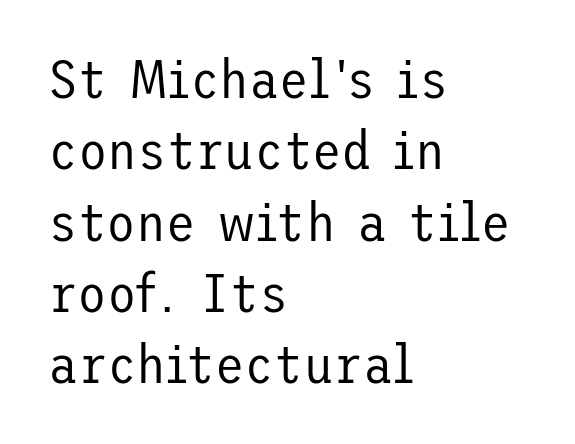
The image shows 54 px regular-weight sans-serif type, upright; set left-aligned, normal line spacing (1.32x), normal letter spacing, not underlined; low stroke contrast and a medium x-height.
